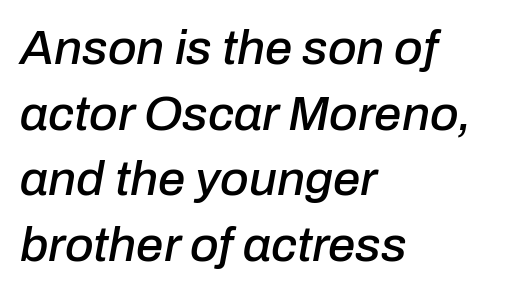
The image shows 49 px text type, italic (leaning right); set left-aligned, normal line spacing (1.34x), normal letter spacing, not underlined; low stroke contrast and a medium x-height.
